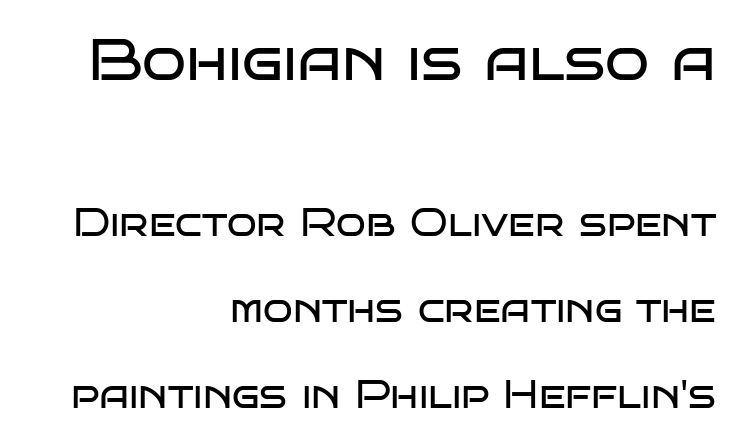
{"serif": "no", "italic": "no", "bold": "no", "weight": "regular", "width": "wide", "stroke_contrast": "low", "x_height": "large", "monospaced": "no", "underline": "no", "align": "right", "line_spacing": "loose", "line_spacing_ratio": 2.2, "letter_spacing": "normal", "letter_spacing_em": 0.0, "larger_block": "first", "size_ratio": 1.49, "glyph_px": 58}
